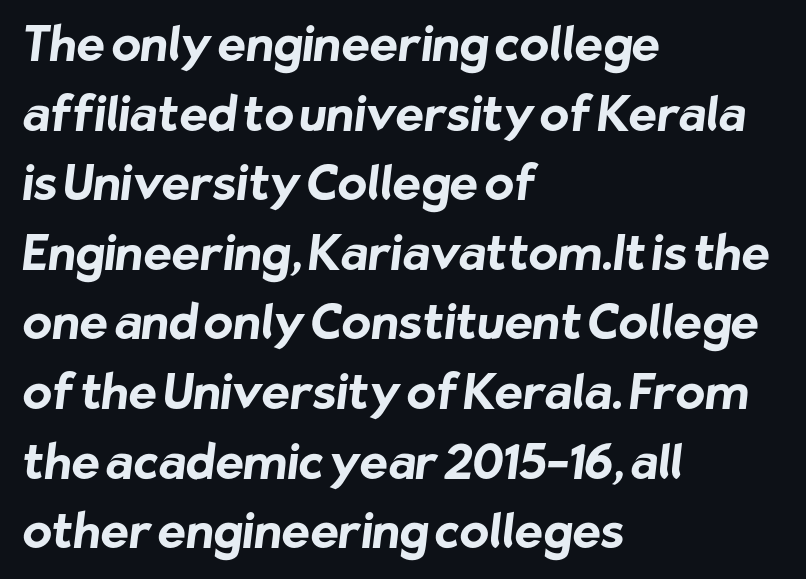
These lines are rendered in a variable-pitch font. Type without underlining. The horizontal fit of the characters is conventional and even. The face used here is a sans, in the tradition of grotesques and geometrics. Alignment: flush left.
